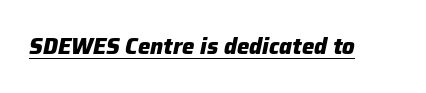
Q: Is the text bold? A: Yes.
Q: Is the text italic (slanted)? A: Yes, it leans right by about 12 degrees.
Q: Is the text underlined? A: Yes.
Q: Is the spacing between letters normal or unusually wide? A: Normal.
